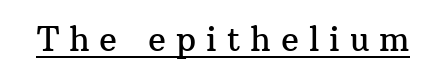
This sample uses a serif face. Think of a printed novel: that variable character pitch is what you see here. How are the letters spaced? Widely, with obvious added tracking. The letters stand upright; this is a roman face. You can see a thin bar hugging the bottom of the glyphs.
